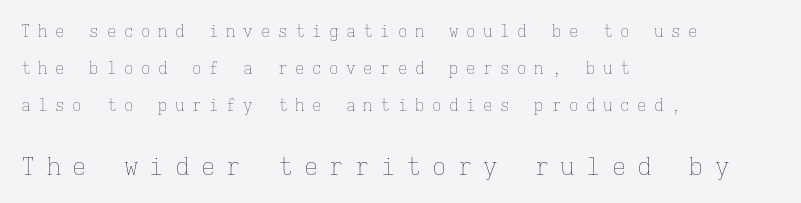
{"italic": "no", "bold": "no", "underline": "no", "align": "left", "line_spacing": "loose", "line_spacing_ratio": 2.3, "letter_spacing": "wide", "letter_spacing_em": 0.47, "larger_block": "second", "size_ratio": 1.5, "glyph_px": 24}
